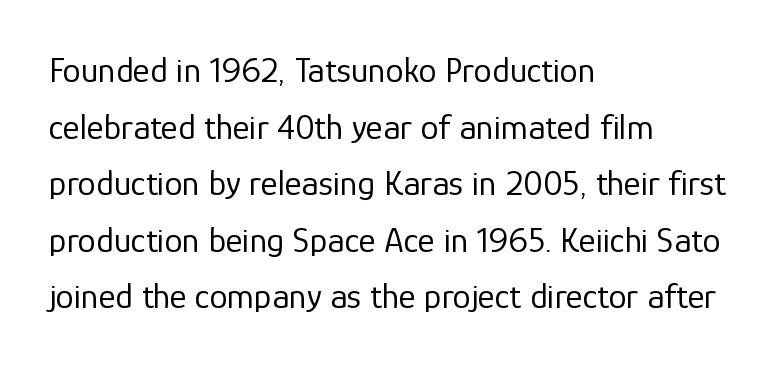
{"serif": "no", "italic": "no", "bold": "no", "weight": "regular", "width": "normal", "stroke_contrast": "low", "x_height": "medium", "monospaced": "no", "underline": "no", "align": "left", "line_spacing": "normal", "line_spacing_ratio": 1.57, "letter_spacing": "normal", "letter_spacing_em": 0.0, "glyph_px": 36}
